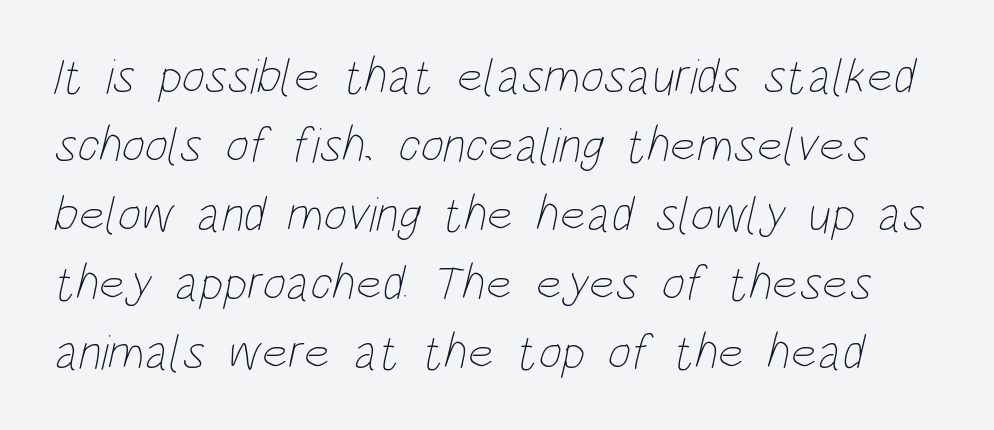
{"bold": "no", "weight": "thin", "width": "condensed", "stroke_contrast": "low", "x_height": "large", "monospaced": "no", "underline": "no", "line_spacing": "normal", "line_spacing_ratio": 1.38, "letter_spacing": "normal", "letter_spacing_em": 0.0, "glyph_px": 50}
